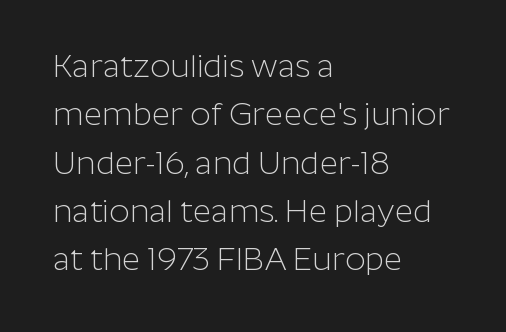
The image shows 32 px light sans-serif type, upright; set left-aligned, normal line spacing (1.51x), normal letter spacing, not underlined; low stroke contrast and a medium x-height.
